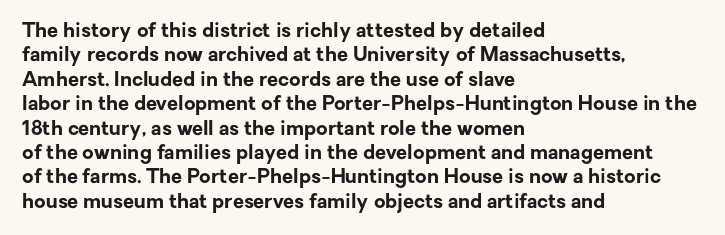
The image shows 20 px bold type, upright; set left-aligned, line spacing 1.22x, normal letter spacing, not underlined.
